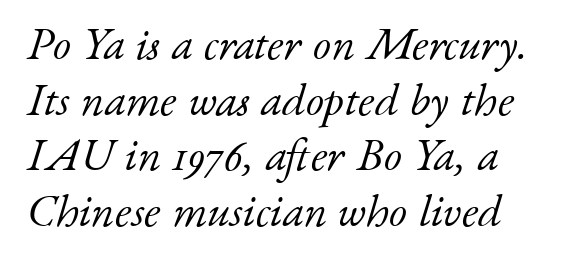
Rule under the text: the space is simply empty. Quick note: italic. The font is comparable to plain body text, perhaps lighter. Looks like regular typesetting: each glyph gets only the width it needs. What kind of face is this? One with serifs.
